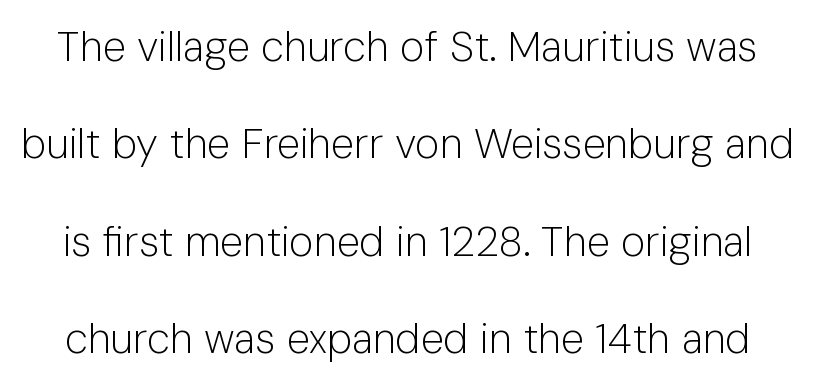
{"serif": "no", "italic": "no", "bold": "no", "weight": "light", "width": "normal", "stroke_contrast": "low", "x_height": "medium", "monospaced": "no", "underline": "no", "line_spacing": "loose", "line_spacing_ratio": 2.32, "letter_spacing": "normal", "letter_spacing_em": 0.0, "glyph_px": 42}
